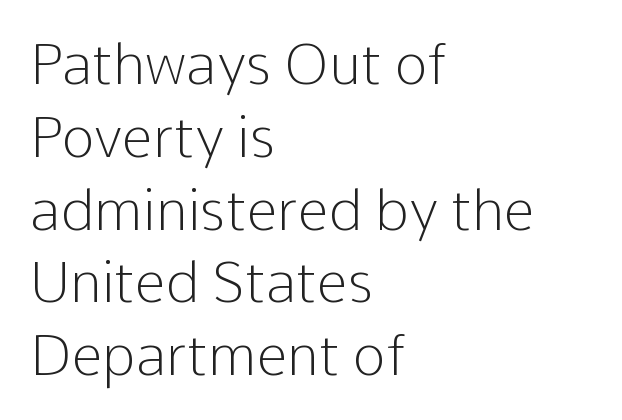
Stroke thickness stays within the range of a standard reading face or lighter. Italic: no, the glyphs are upright roman. You could not count columns in this text — the font is proportionally spaced. The words here are not underlined.
